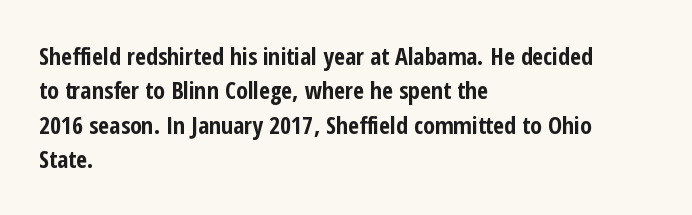
The image shows 24 px bold type, upright; set left-aligned, normal line spacing (1.43x), normal letter spacing, not underlined.
